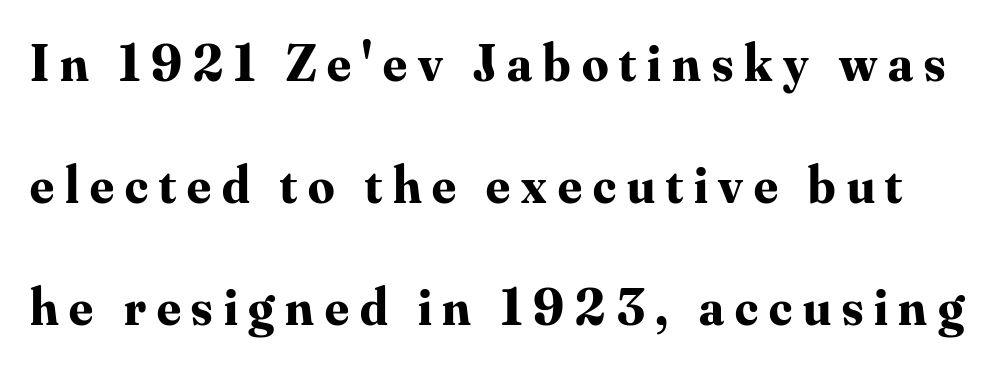
Q: Is the text bold? A: Yes.
Q: Is the text italic (slanted)? A: No, it is upright.
Q: Is the typeface a serif or a sans-serif typeface? A: Serif.
Q: Is the text underlined? A: No.
Q: Is the spacing between letters normal or unusually wide? A: Unusually wide.
Q: Is the spacing between lines tight, normal or loose? A: Loose.
Q: Width (condensed, normal, or wide)? A: Normal.
Q: Stroke contrast? A: Medium.
Q: x-height? A: Small.
Q: Monospaced? A: No.
